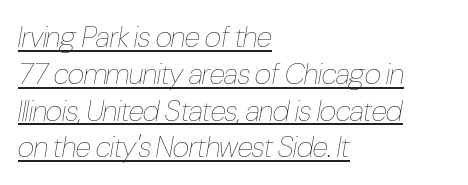
{"italic": "yes", "lean": "right", "slant_degrees": 10, "bold": "no", "weight": "thin", "width": "condensed", "stroke_contrast": "low", "x_height": "medium", "monospaced": "no", "underline": "yes", "align": "left", "line_spacing": "normal", "line_spacing_ratio": 1.27, "letter_spacing": "normal", "letter_spacing_em": 0.0, "glyph_px": 29}
